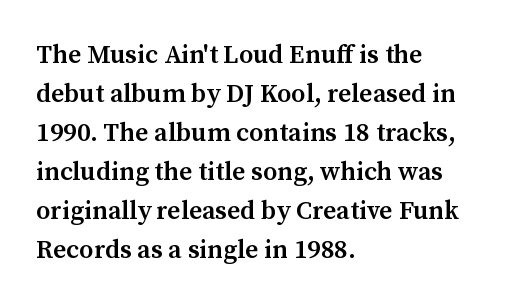
{"italic": "no", "bold": "semi", "underline": "no", "align": "left", "line_spacing": "normal", "line_spacing_ratio": 1.5, "letter_spacing": "normal", "letter_spacing_em": 0.0, "glyph_px": 26}
